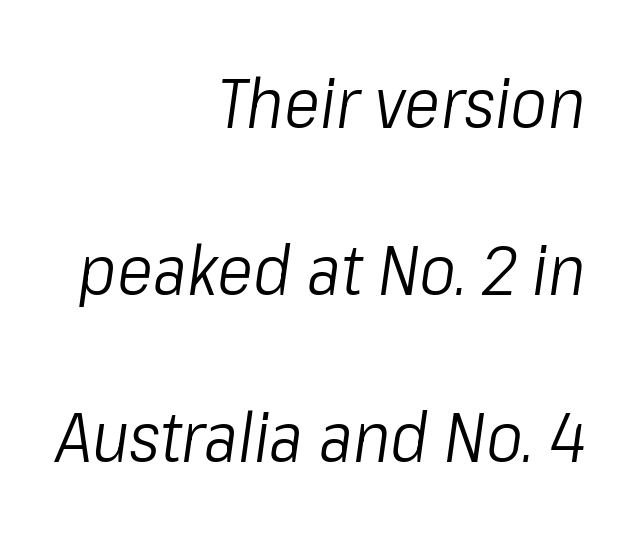
The image shows 69 px light, condensed type, italic (leaning right); set right-aligned, loose line spacing (2.42x), normal letter spacing, not underlined; low stroke contrast and a medium x-height.
